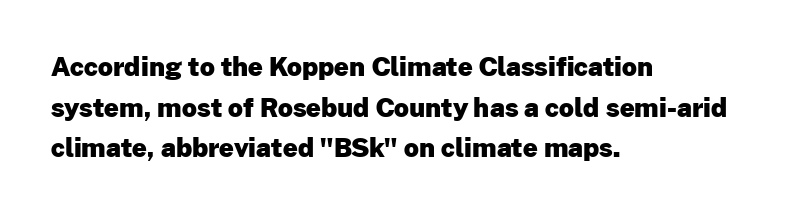
{"italic": "no", "bold": "yes", "underline": "no", "align": "left", "line_spacing": "normal", "line_spacing_ratio": 1.56, "letter_spacing": "normal", "letter_spacing_em": 0.0, "glyph_px": 26}
